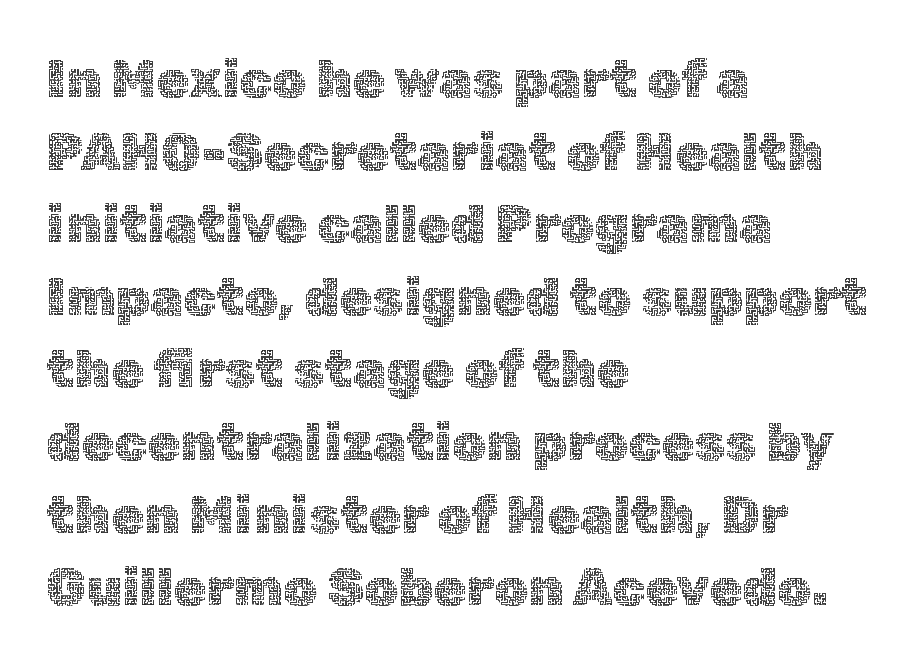
Layout note: lines flush left. Rendered with straight, roman letterforms. Ink coverage per letter is moderate at most. Varying glyph widths throughout — classic text-font behaviour. Letter spacing: default. The lines sit at an ordinary, default distance from one another.
